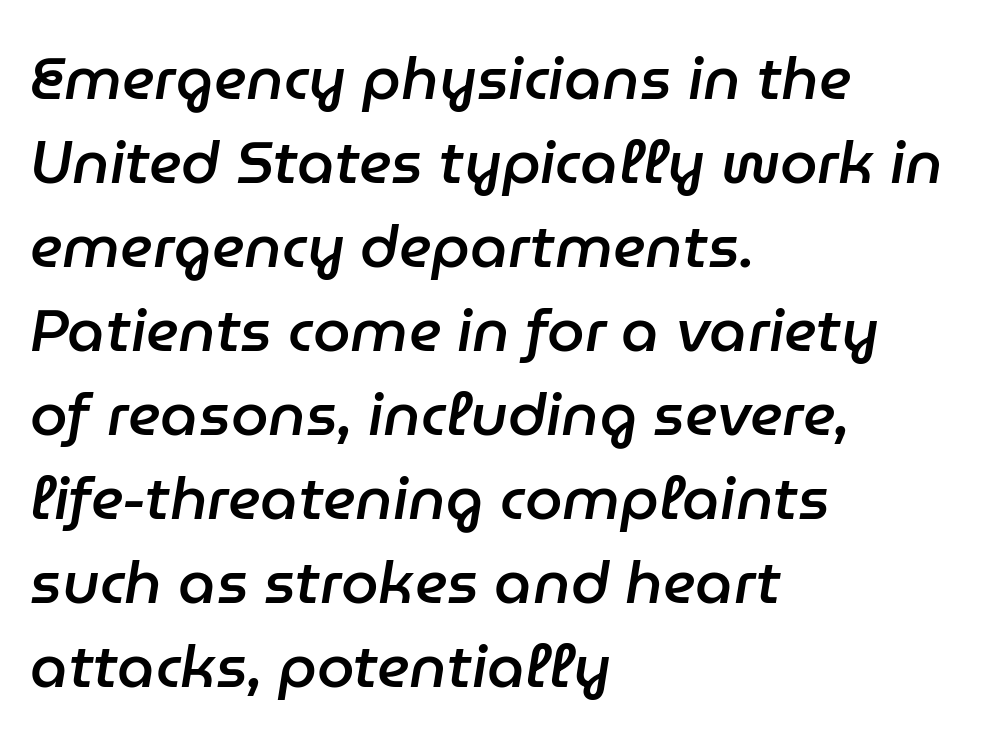
{"italic": "yes", "lean": "right", "slant_degrees": 9, "bold": "semi", "weight": "semibold", "width": "normal", "stroke_contrast": "low", "x_height": "medium", "monospaced": "no", "underline": "no", "align": "left", "line_spacing": "normal", "line_spacing_ratio": 1.4, "letter_spacing": "normal", "letter_spacing_em": 0.0, "glyph_px": 60}
